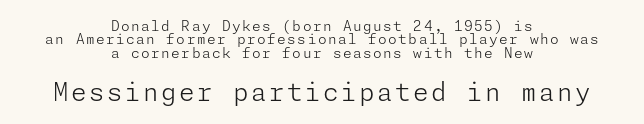
A typesetter would call this leading minimal, almost set solid. Horizontally, the lines are justified to the midpoint only. Is there any slant? The stems are plumb. No word sits above an underline.
